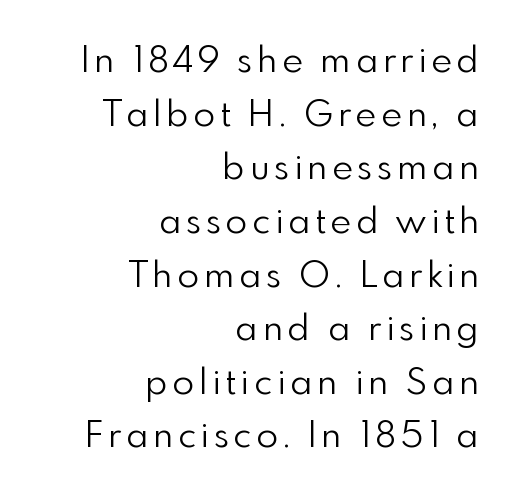
Underline: absent. Every character sits straight up, as roman type does. Note the varied advance widths — an 'i' is clearly narrower than an 'm'. The passage shown stacks its lines at a standard gap.
